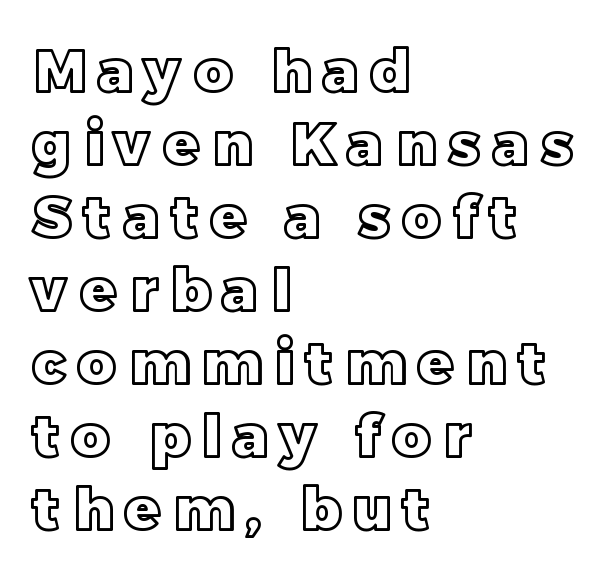
{"italic": "no", "width": "normal", "x_height": "large", "monospaced": "no", "underline": "no", "align": "left", "line_spacing": "normal", "line_spacing_ratio": 1.26, "letter_spacing": "wide", "letter_spacing_em": 0.22, "glyph_px": 58}
